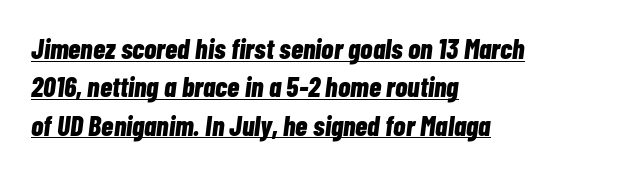
The image shows 28 px bold, condensed type, italic (leaning right); set left-aligned, normal line spacing (1.37x), normal letter spacing, underlined; low stroke contrast and a medium x-height.
